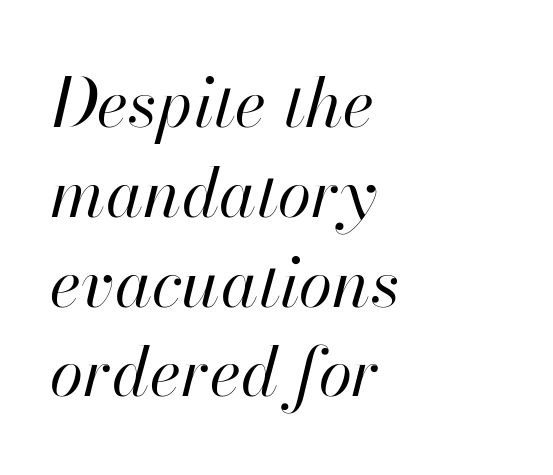
Q: Is the text bold? A: No.
Q: Is the text italic (slanted)? A: Yes, it leans right by about 13 degrees.
Q: Is the text underlined? A: No.
Q: How is the paragraph aligned? A: Left-aligned.
Q: Is the spacing between letters normal or unusually wide? A: Normal.
Q: Is the spacing between lines tight, normal or loose? A: Normal.
Q: Width (condensed, normal, or wide)? A: Normal.
Q: Stroke contrast? A: High.
Q: x-height? A: Small.
Q: Monospaced? A: No.
